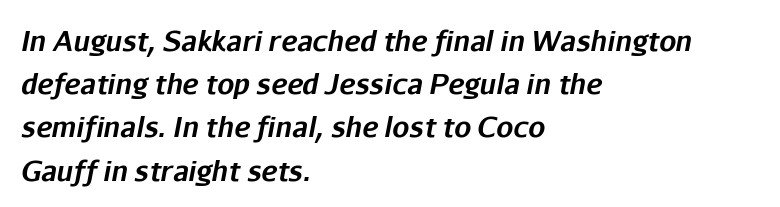
These lines keep a tight, regular rhythm from letter to letter. The compositor pushed each line to the left boundary. A clean baseline with only descenders dipping below it. Weight: bold.
